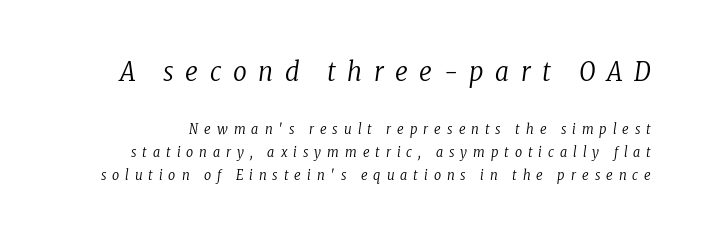
{"italic": "yes", "lean": "right", "slant_degrees": 8, "bold": "no", "underline": "no", "line_spacing": "normal", "line_spacing_ratio": 1.65, "letter_spacing": "wide", "letter_spacing_em": 0.43, "larger_block": "first", "size_ratio": 1.93, "glyph_px": 27}
